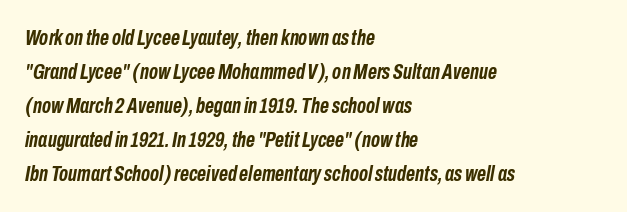
The typography opts for an oblique posture over an upright one. Observe the ordinary spacing: letters are neighbours, not strangers. A student would call this left alignment; a typographer would say flush left, rag right. These lines sit exactly where default settings would place them. The strokes are fattened all the way to bold.
